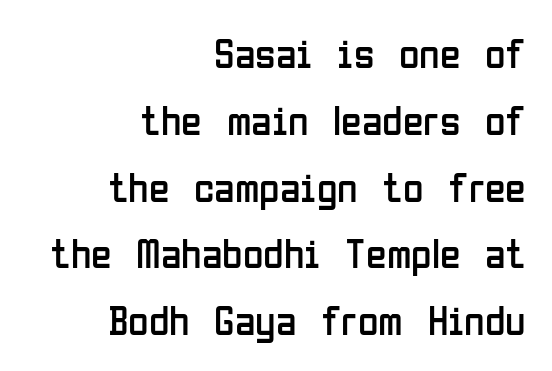
Vertical spacing — default. Honestly, there is no underline to notice here at all. The passage shown has conventional tracking throughout. Ordinary non-slanted type is in use.
